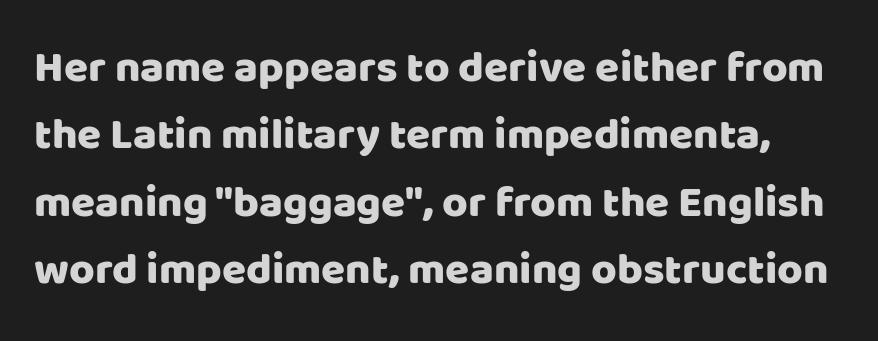
Q: Is the text italic (slanted)? A: No, it is upright.
Q: Is the typeface a serif or a sans-serif typeface? A: Sans-serif.
Q: Is the text underlined? A: No.
Q: Is the spacing between letters normal or unusually wide? A: Normal.
Q: Is the spacing between lines tight, normal or loose? A: Normal.
Q: Width (condensed, normal, or wide)? A: Normal.
Q: Stroke contrast? A: Low.
Q: x-height? A: Large.
Q: Monospaced? A: No.
